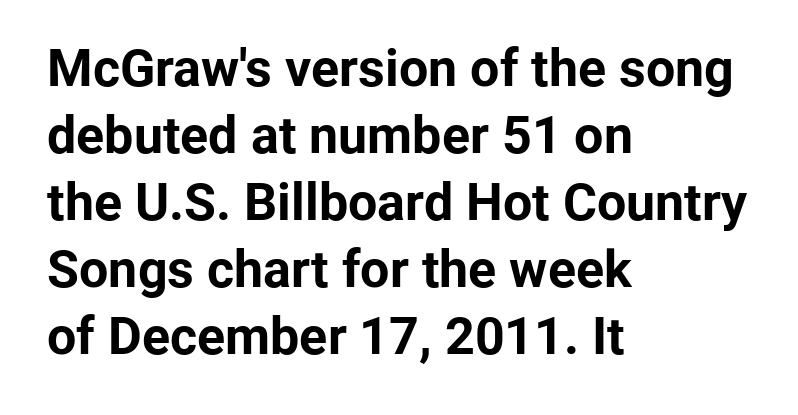
{"serif": "no", "italic": "no", "bold": "yes", "weight": "bold", "width": "normal", "stroke_contrast": "low", "x_height": "medium", "monospaced": "no", "underline": "no", "align": "left", "line_spacing": "normal", "line_spacing_ratio": 1.29, "letter_spacing": "normal", "letter_spacing_em": 0.0, "glyph_px": 52}
